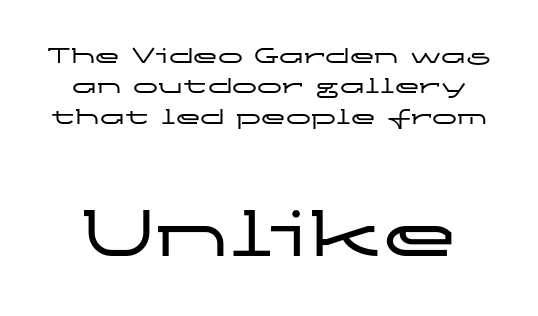
Which chunk is bigger? The second one — the bottom block dwarfs the top. Notice how the stems are strictly vertical — no italics here. This rendering features lettering with no underline. Inter-character spacing is left at the font's built-in metrics. The type family on display is of the sans-serif kind. The face used here is proportionally spaced, like ordinary book or web type.
